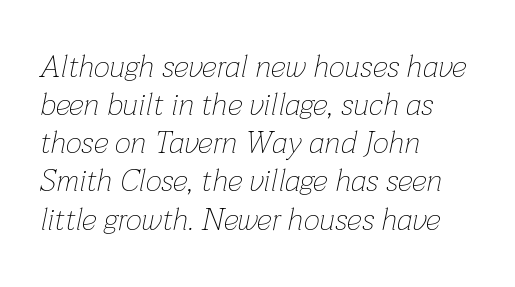
The image shows 31 px thin type, italic (leaning right); set left-aligned, line spacing 1.23x, normal letter spacing, not underlined; low stroke contrast and a medium x-height.
